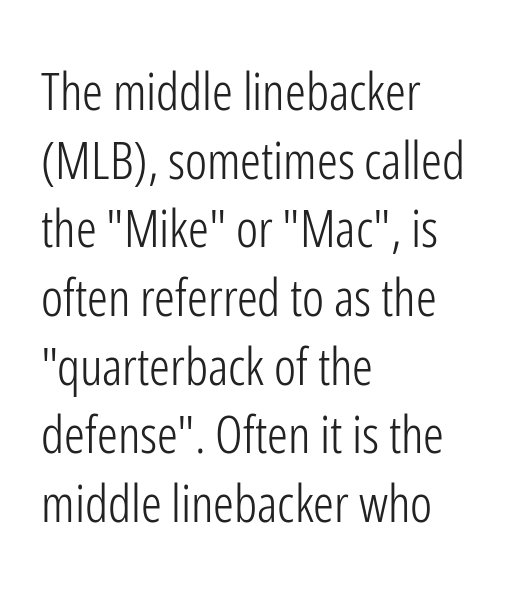
The image shows 52 px light, condensed sans-serif type, upright; set left-aligned, normal line spacing (1.32x), normal letter spacing, not underlined; low stroke contrast and a medium x-height.
